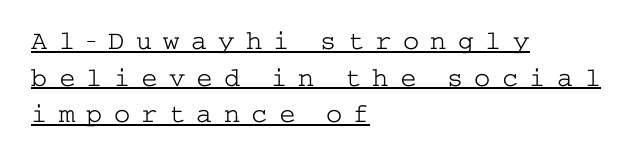
Visually the block forms a straight wall on the left and a jagged coastline on the right. Line spacing here is normal. In terms of letterspacing, this is a distinctly airy, spread setting. The typography opts for an upright posture over an oblique one. The font is comparable to plain body text, perhaps lighter. Honestly, the underline is the first thing you notice here.
